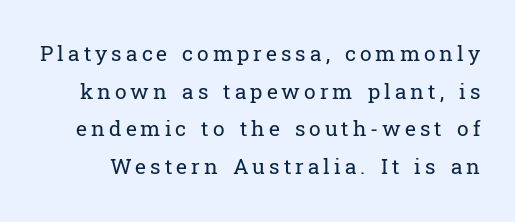
No chunkiness to these letters — they're not bold. The string is rendered with underlining switched off. Style check: upright.
